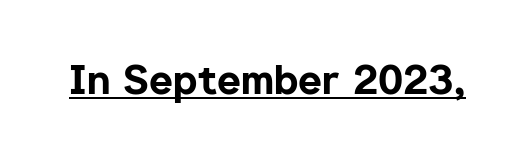
Q: Is the text bold? A: Yes.
Q: Is the text italic (slanted)? A: No, it is upright.
Q: Is the typeface a serif or a sans-serif typeface? A: Sans-serif.
Q: Is the text underlined? A: Yes.
Q: Is the spacing between letters normal or unusually wide? A: Normal.
Q: Width (condensed, normal, or wide)? A: Normal.
Q: Stroke contrast? A: Low.
Q: x-height? A: Medium.
Q: Monospaced? A: No.
